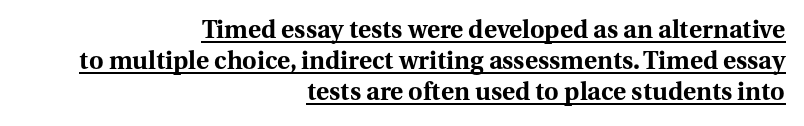
{"italic": "no", "bold": "yes", "underline": "yes", "align": "right", "line_spacing_ratio": 1.24, "letter_spacing": "normal", "letter_spacing_em": 0.0, "glyph_px": 25}
